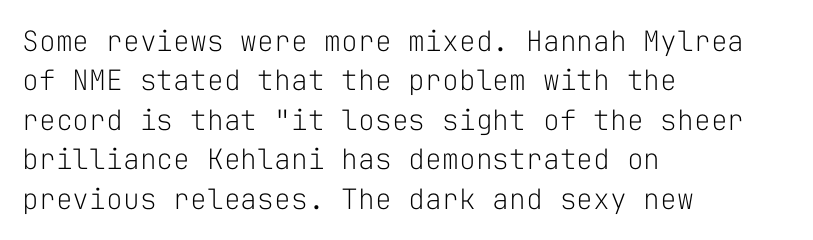
Q: Is the text bold? A: No.
Q: Is the text italic (slanted)? A: No, it is upright.
Q: Is the typeface a serif or a sans-serif typeface? A: Sans-serif.
Q: Is the text underlined? A: No.
Q: How is the paragraph aligned? A: Left-aligned.
Q: Is the spacing between letters normal or unusually wide? A: Normal.
Q: Is the spacing between lines tight, normal or loose? A: Normal.
Q: Width (condensed, normal, or wide)? A: Normal.
Q: Stroke contrast? A: Low.
Q: x-height? A: Medium.
Q: Monospaced? A: Yes.
